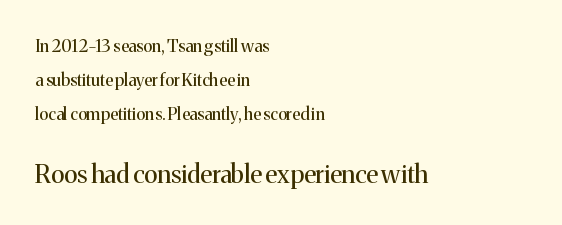
The image shows 25 px text type, upright; set left-aligned, loose line spacing (2.01x), normal letter spacing, not underlined; the second (bottom) block is 1.47x larger.
